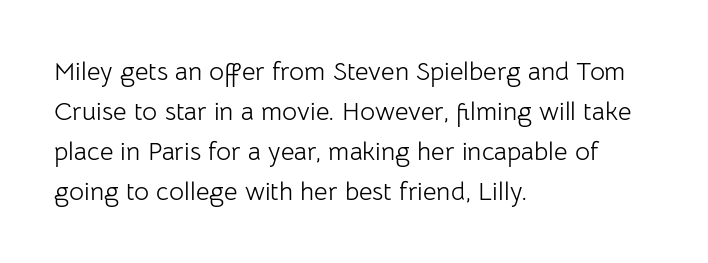
Q: Is the text bold? A: No.
Q: Is the text italic (slanted)? A: No, it is upright.
Q: Is the text underlined? A: No.
Q: How is the paragraph aligned? A: Left-aligned.
Q: Is the spacing between letters normal or unusually wide? A: Normal.
Q: Is the spacing between lines tight, normal or loose? A: Normal.
